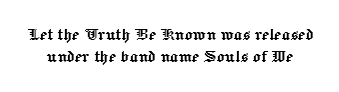
The image shows 20 px text type, upright; set tight line spacing (1.12x), normal letter spacing, not underlined.
